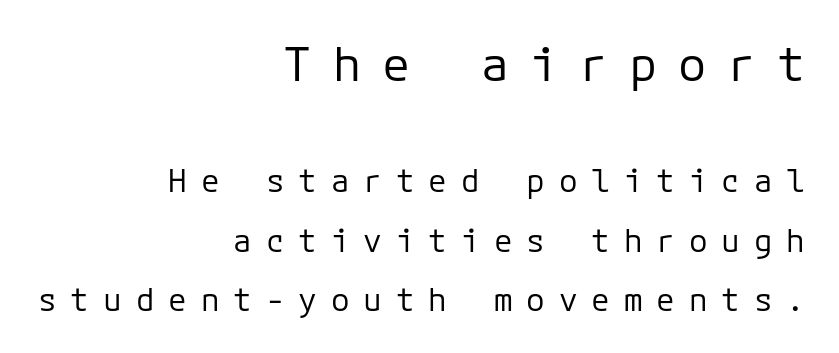
The image shows 47 px regular-weight sans-serif type, upright; set right-aligned, loose line spacing (1.91x), unusually wide letter spacing (+0.45 em), not underlined; the first (top) block is 1.52x larger; low stroke contrast and a medium x-height.
